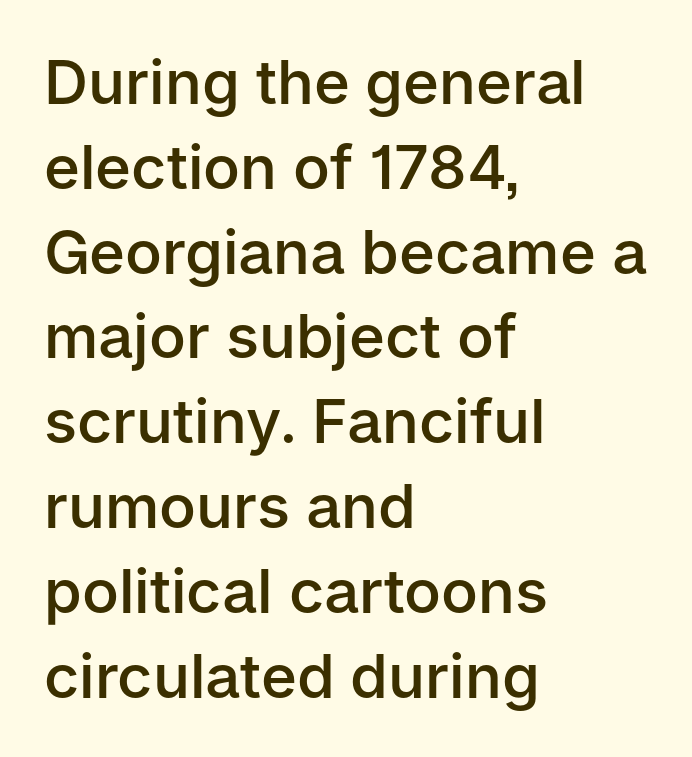
Spacing verdict: proportional, widths tailored to each character. Does the copy run flush right? No — it runs flush left. The glyphs in this specimen are sans serif. Posture: vertical. No extra tracking has been applied to these lines.
